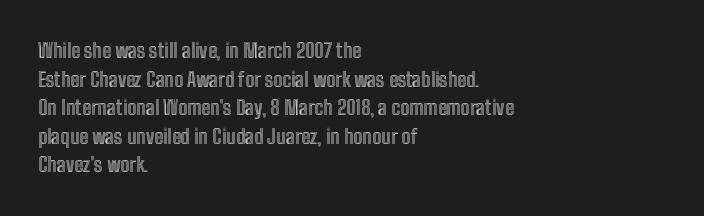
Every character sits straight up, as roman type does. The glyphs are unaccompanied by any horizontal stroke below them. Normally led — the rows are evenly, conventionally spaced. If you drew a ruler down the left edge, every line would touch it. The type is set solid horizontally, with unmodified tracking.
